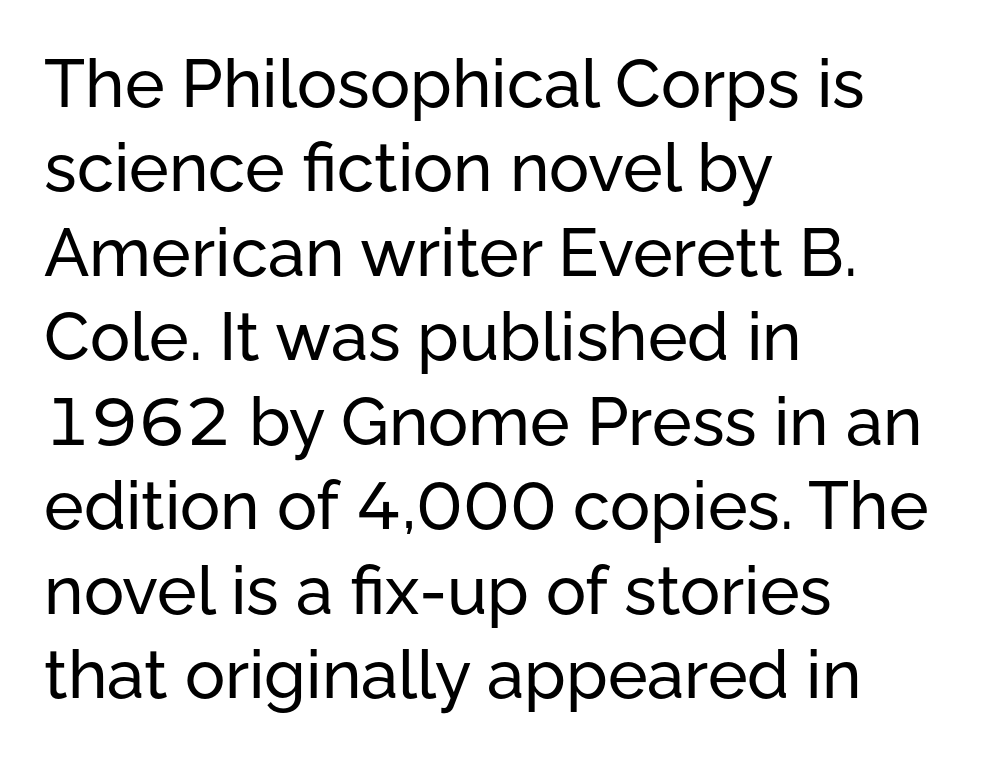
The axis of the letterforms is exactly vertical. The paragraph has a hard left edge and a soft right edge. Character widths vary here, with narrow letters taking less room than wide ones. The type is set solid horizontally, with unmodified tracking. The face used here is a sans, in the tradition of grotesques and geometrics.
